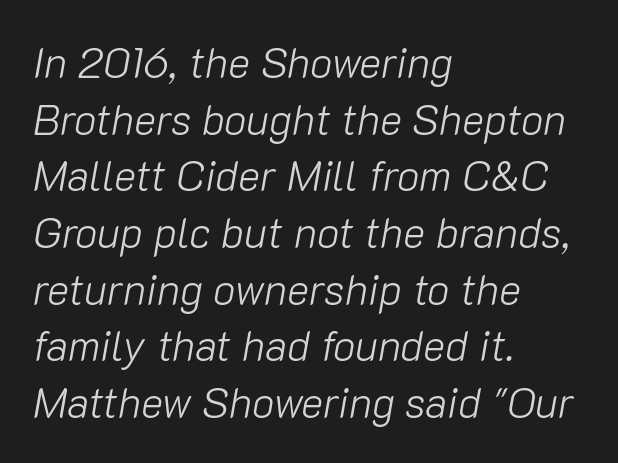
The image shows 42 px light type, italic (leaning right); set left-aligned, normal line spacing (1.35x), normal letter spacing, not underlined; low stroke contrast and a medium x-height.
